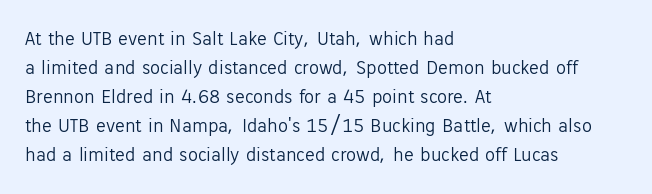
{"italic": "no", "bold": "no", "underline": "no", "align": "left", "line_spacing": "normal", "line_spacing_ratio": 1.45, "letter_spacing": "normal", "letter_spacing_em": 0.0, "glyph_px": 20}
